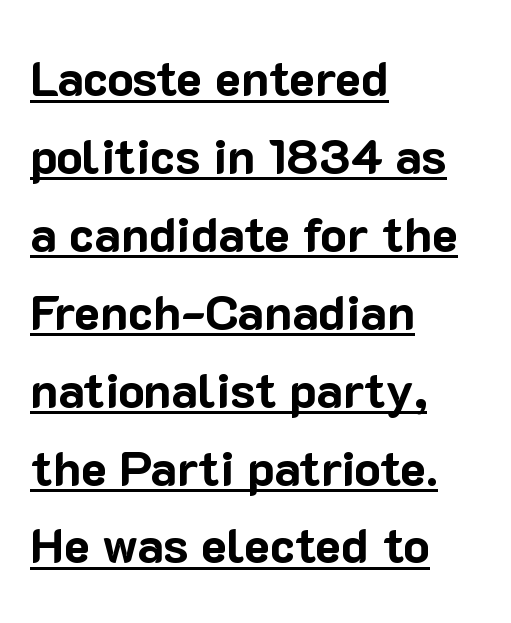
The image shows 49 px bold sans-serif type, upright; set left-aligned, normal line spacing (1.59x), normal letter spacing, underlined; low stroke contrast and a medium x-height.
